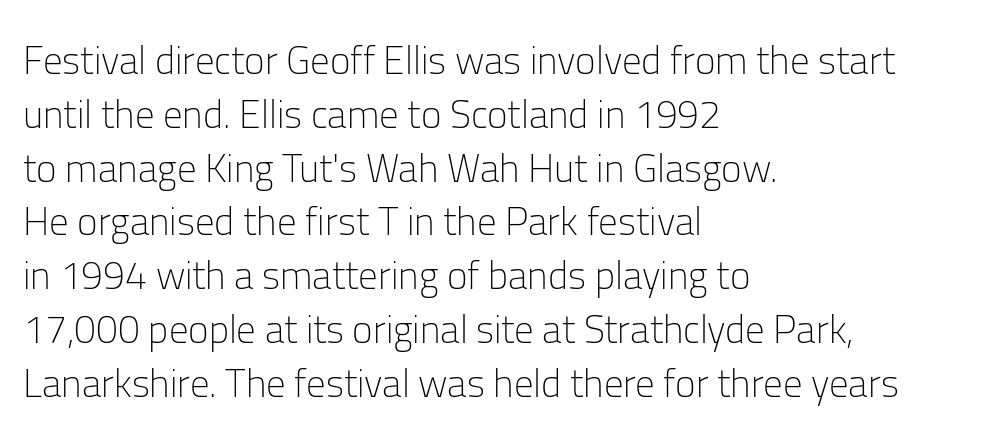
The image shows 39 px light sans-serif type, upright; set left-aligned, normal line spacing (1.38x), normal letter spacing, not underlined; low stroke contrast and a medium x-height.
